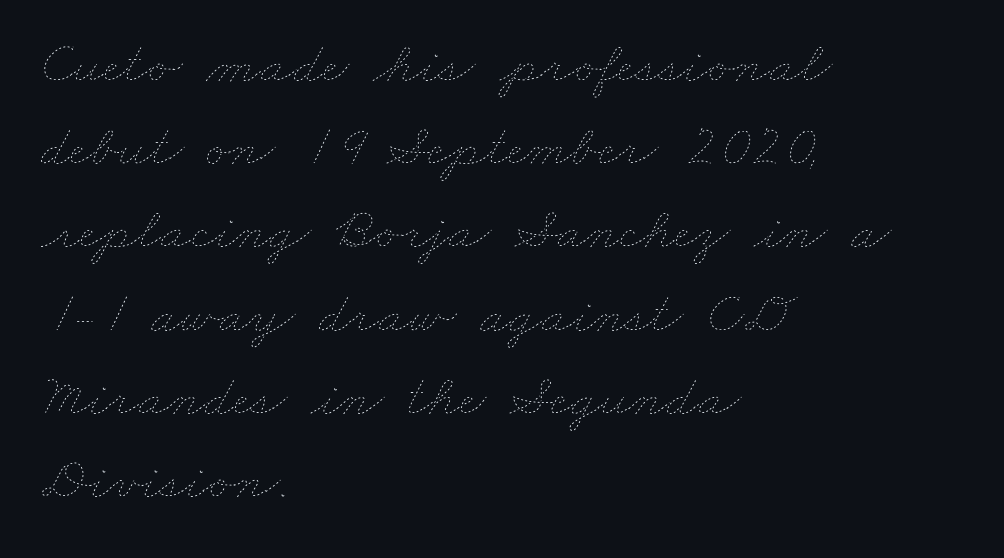
The image shows 59 px thin, wide type; set left-aligned, normal line spacing (1.41x), normal letter spacing, not underlined; low stroke contrast and a small x-height.
